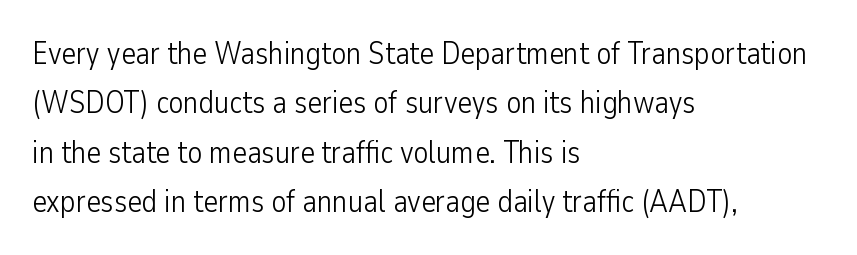
Q: Is the text bold? A: No.
Q: Is the text italic (slanted)? A: No, it is upright.
Q: Is the typeface a serif or a sans-serif typeface? A: Sans-serif.
Q: Is the text underlined? A: No.
Q: How is the paragraph aligned? A: Left-aligned.
Q: Is the spacing between letters normal or unusually wide? A: Normal.
Q: Is the spacing between lines tight, normal or loose? A: Normal.
Q: Width (condensed, normal, or wide)? A: Condensed.
Q: Stroke contrast? A: Low.
Q: x-height? A: Medium.
Q: Monospaced? A: No.
